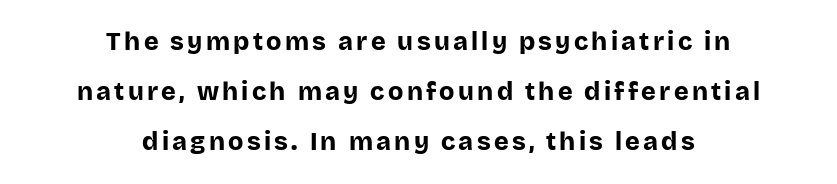
Q: Is the text bold? A: Yes.
Q: Is the text italic (slanted)? A: No, it is upright.
Q: Is the text underlined? A: No.
Q: How is the paragraph aligned? A: Centered.
Q: Is the spacing between lines tight, normal or loose? A: Loose.
